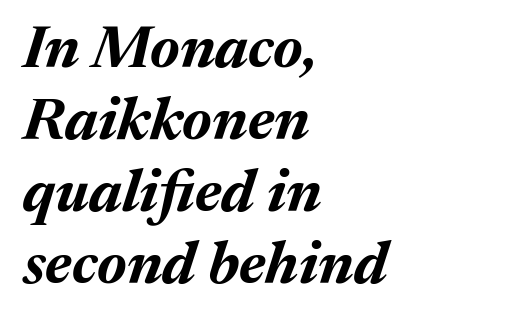
The image shows 59 px bold type, italic (leaning right); set left-aligned, line spacing 1.22x, normal letter spacing, not underlined; medium stroke contrast and a medium x-height.
